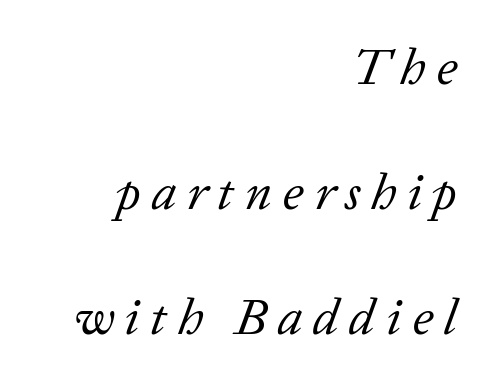
{"serif": "yes", "italic": "yes", "lean": "right", "slant_degrees": 20, "bold": "no", "weight": "regular", "width": "normal", "stroke_contrast": "low", "x_height": "medium", "monospaced": "no", "underline": "no", "align": "right", "line_spacing": "loose", "line_spacing_ratio": 2.45, "letter_spacing": "wide", "letter_spacing_em": 0.21, "glyph_px": 51}
